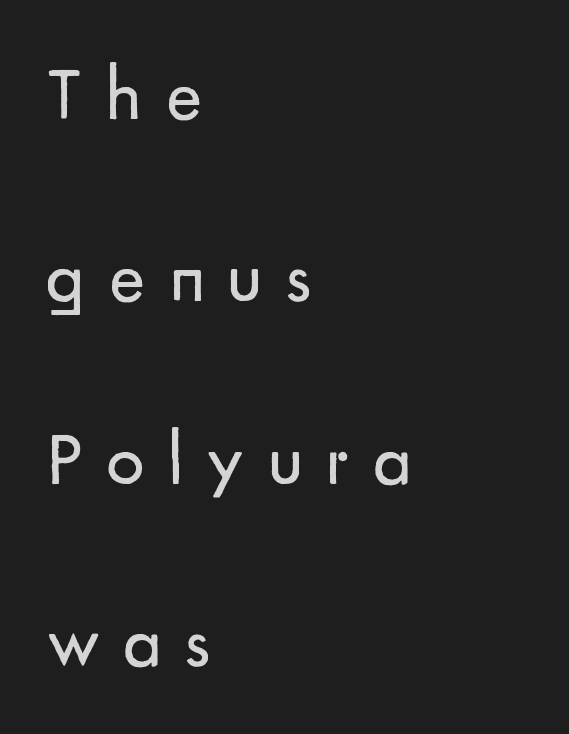
Q: Is the text bold? A: No.
Q: Is the text italic (slanted)? A: No, it is upright.
Q: Is the typeface a serif or a sans-serif typeface? A: Sans-serif.
Q: Is the text underlined? A: No.
Q: How is the paragraph aligned? A: Left-aligned.
Q: Is the spacing between letters normal or unusually wide? A: Unusually wide.
Q: Is the spacing between lines tight, normal or loose? A: Loose.
Q: Width (condensed, normal, or wide)? A: Normal.
Q: Stroke contrast? A: Low.
Q: x-height? A: Small.
Q: Monospaced? A: No.
